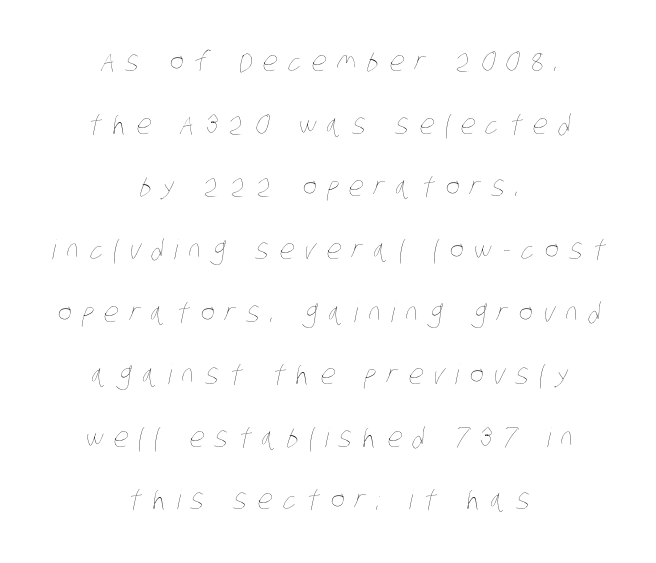
Widely set lines give the paragraph a tall, airy silhouette. Letters have the restrained weight of plain body copy at most. The area under the type is left untouched. The compositor balanced each line on the midline.
